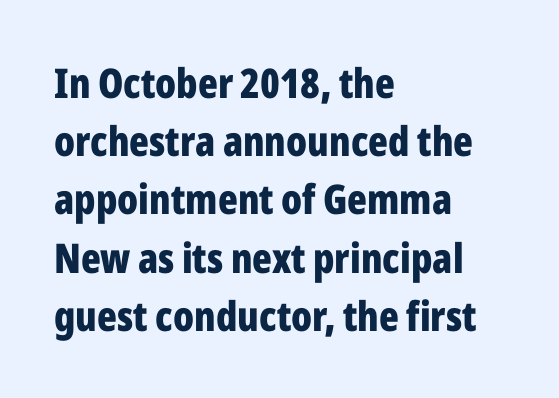
Q: Is the text bold? A: Yes.
Q: Is the text italic (slanted)? A: No, it is upright.
Q: Is the typeface a serif or a sans-serif typeface? A: Sans-serif.
Q: Is the text underlined? A: No.
Q: How is the paragraph aligned? A: Left-aligned.
Q: Is the spacing between letters normal or unusually wide? A: Normal.
Q: Is the spacing between lines tight, normal or loose? A: Normal.
Q: Width (condensed, normal, or wide)? A: Condensed.
Q: Stroke contrast? A: Low.
Q: x-height? A: Medium.
Q: Monospaced? A: No.
